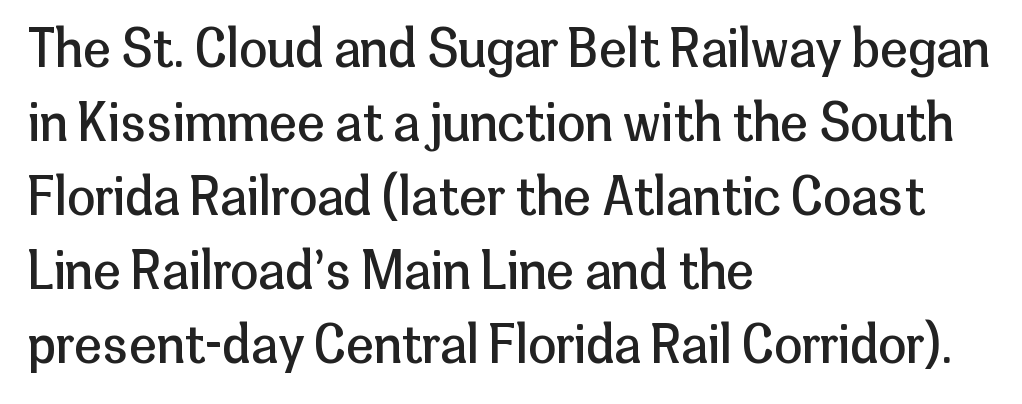
The image shows 51 px regular-weight sans-serif type, upright; set left-aligned, normal line spacing (1.45x), normal letter spacing, not underlined; low stroke contrast and a medium x-height.
